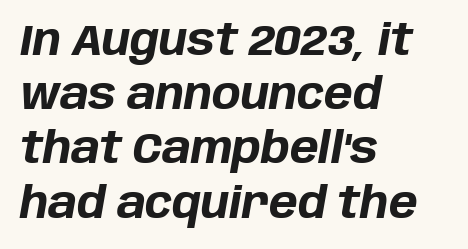
Q: Is the text bold? A: Yes.
Q: Is the text italic (slanted)? A: Yes, it leans right by about 10 degrees.
Q: Is the text underlined? A: No.
Q: How is the paragraph aligned? A: Left-aligned.
Q: Is the spacing between letters normal or unusually wide? A: Normal.
Q: Is the spacing between lines tight, normal or loose? A: Normal.
Q: Width (condensed, normal, or wide)? A: Normal.
Q: Stroke contrast? A: Low.
Q: x-height? A: Large.
Q: Monospaced? A: No.
